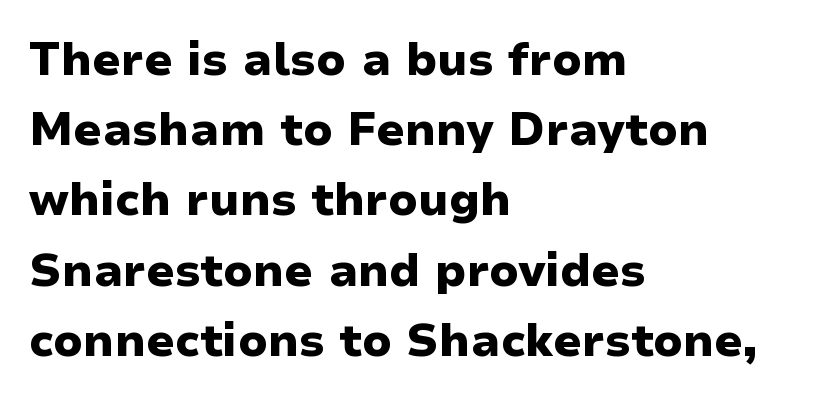
Horizontally, the lines are justified to the leading edge only. Unlike italic type, these characters show no tilt at all. Is this a fixed-width face? No — the glyphs have proportional, varying widths. This sample uses plain, unmodified letter spacing. Regular leading.
